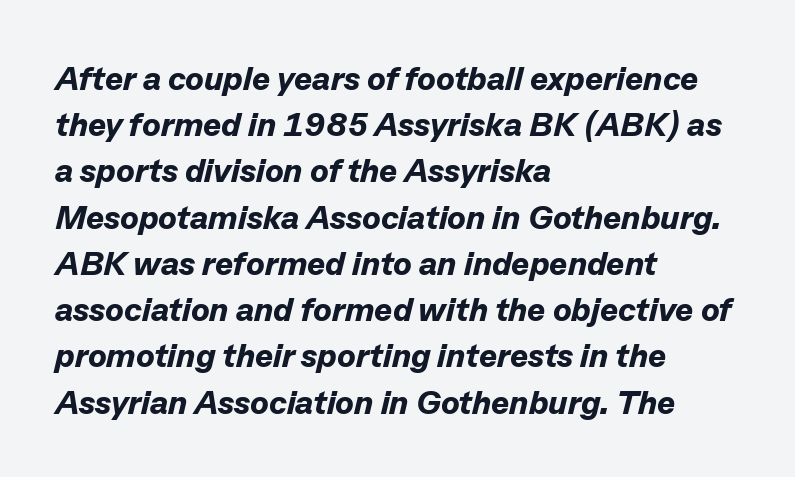
Q: Is the text bold? A: Yes.
Q: Is the text italic (slanted)? A: Yes, it leans right by about 13 degrees.
Q: Is the text underlined? A: No.
Q: How is the paragraph aligned? A: Left-aligned.
Q: Is the spacing between letters normal or unusually wide? A: Normal.
Q: Is the spacing between lines tight, normal or loose? A: Normal.
Q: Width (condensed, normal, or wide)? A: Normal.
Q: Stroke contrast? A: Low.
Q: x-height? A: Medium.
Q: Monospaced? A: No.
